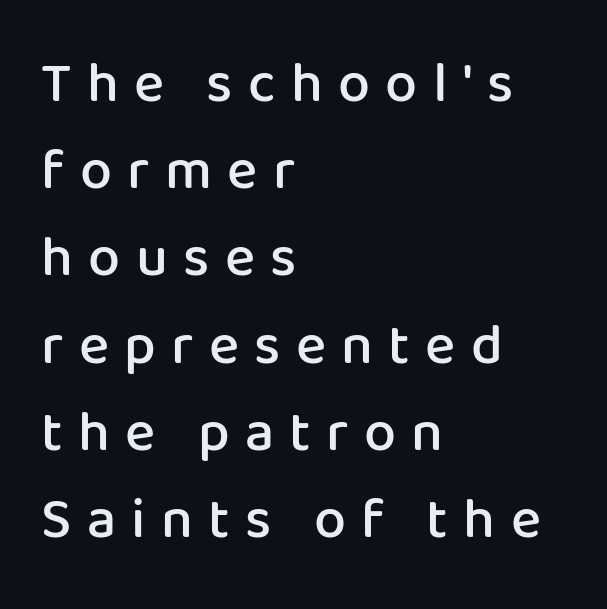
{"serif": "no", "italic": "no", "bold": "semi", "weight": "semibold", "width": "normal", "stroke_contrast": "low", "x_height": "medium", "monospaced": "no", "underline": "no", "align": "left", "line_spacing": "normal", "line_spacing_ratio": 1.53, "letter_spacing": "wide", "letter_spacing_em": 0.27, "glyph_px": 57}
